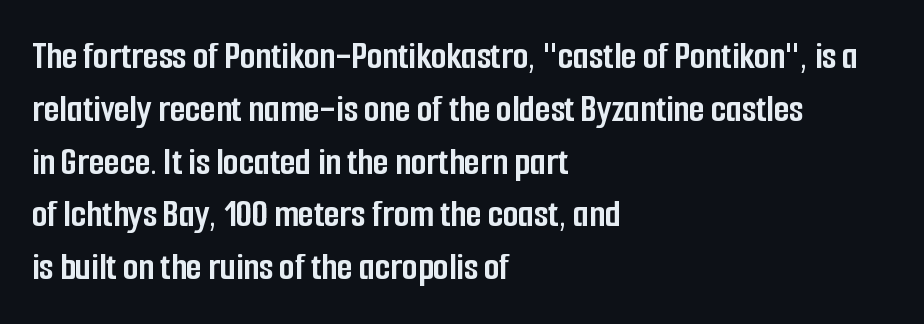
The image shows 40 px semibold, condensed sans-serif type, upright; set left-aligned, normal line spacing (1.32x), normal letter spacing, not underlined; low stroke contrast and a medium x-height.
